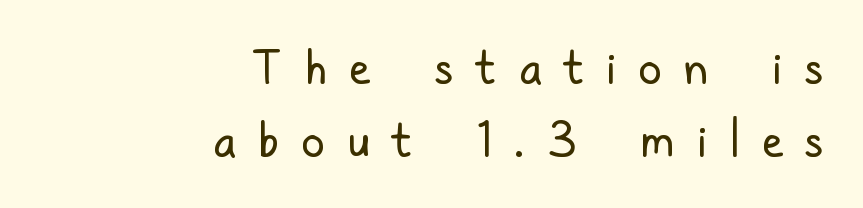
The image shows 47 px regular-weight, condensed sans-serif type, upright; set right-aligned, normal line spacing (1.55x), unusually wide letter spacing (+0.49 em), not underlined; low stroke contrast and a medium x-height.
